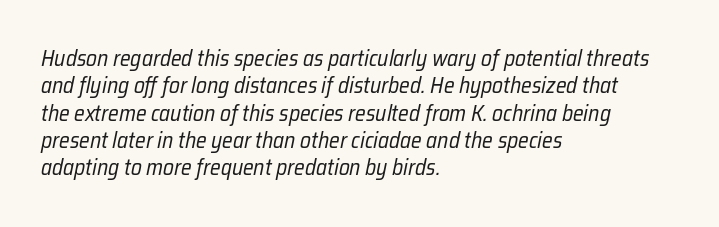
{"italic": "yes", "lean": "right", "slant_degrees": 12, "bold": "no", "underline": "no", "align": "left", "line_spacing_ratio": 1.24, "letter_spacing": "normal", "letter_spacing_em": 0.0, "glyph_px": 22}
